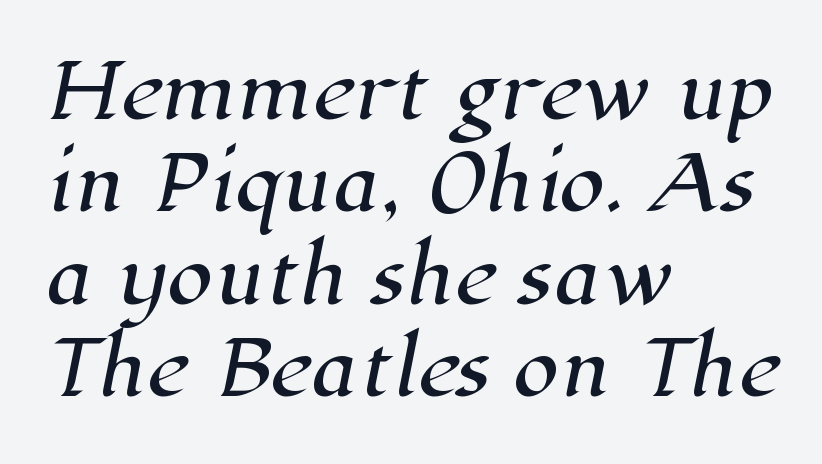
The image shows 74 px serif type; set left-aligned, normal line spacing (1.25x), normal letter spacing, not underlined; high stroke contrast and a medium x-height.
